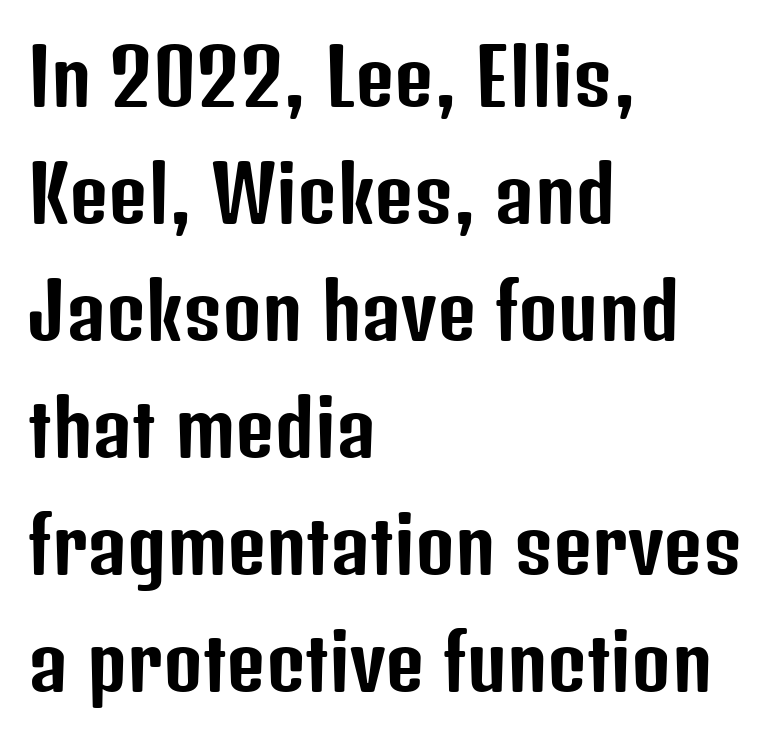
Leading: standard. Spacing verdict: proportional, widths tailored to each character. Observe the ordinary spacing: letters are neighbours, not strangers. Quick note: underline off.
